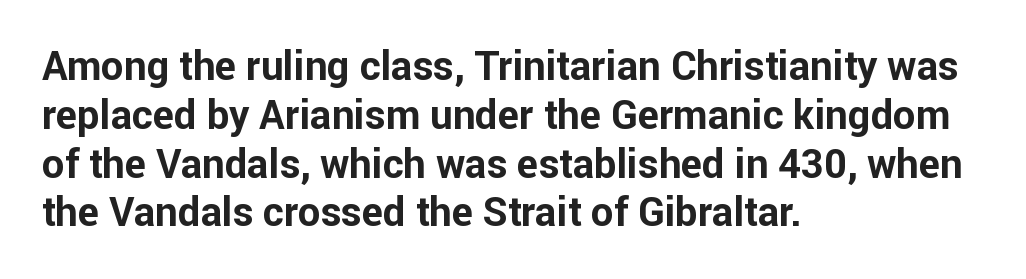
The image shows 40 px bold sans-serif type, upright; set left-aligned, line spacing 1.22x, normal letter spacing, not underlined; low stroke contrast and a medium x-height.
